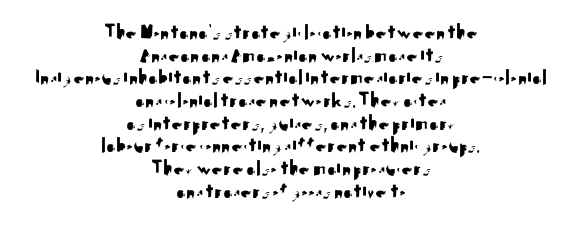
{"italic": "no", "underline": "no", "align": "center", "line_spacing": "tight", "line_spacing_ratio": 1.03, "letter_spacing": "normal", "letter_spacing_em": 0.0, "glyph_px": 22}
